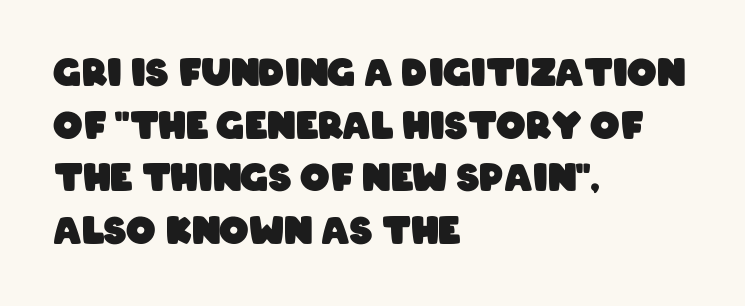
{"serif": "no", "bold": "yes", "weight": "heavy", "width": "condensed", "stroke_contrast": "low", "x_height": "large", "monospaced": "no", "underline": "no", "align": "left", "line_spacing": "normal", "line_spacing_ratio": 1.42, "letter_spacing": "normal", "letter_spacing_em": 0.0, "glyph_px": 37}
